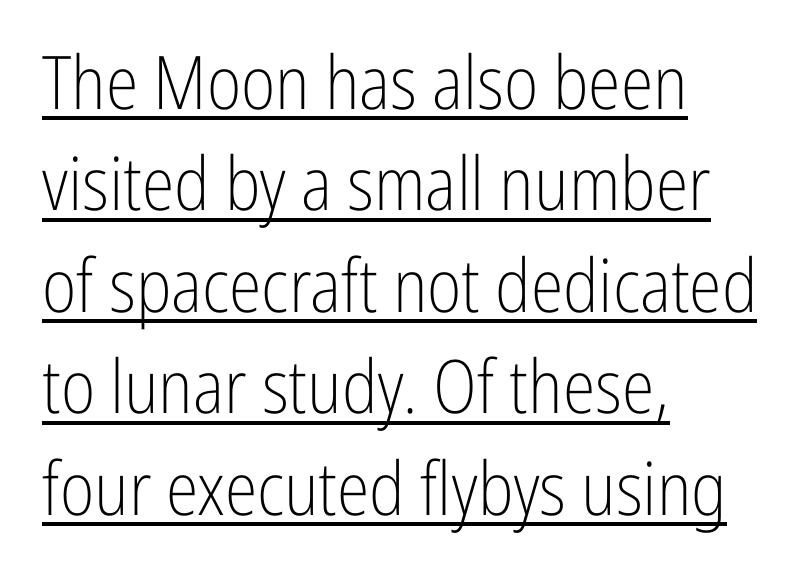
{"serif": "no", "italic": "no", "bold": "no", "weight": "light", "width": "condensed", "stroke_contrast": "low", "x_height": "medium", "monospaced": "no", "underline": "yes", "align": "left", "line_spacing": "normal", "line_spacing_ratio": 1.37, "letter_spacing": "normal", "letter_spacing_em": 0.0, "glyph_px": 74}
